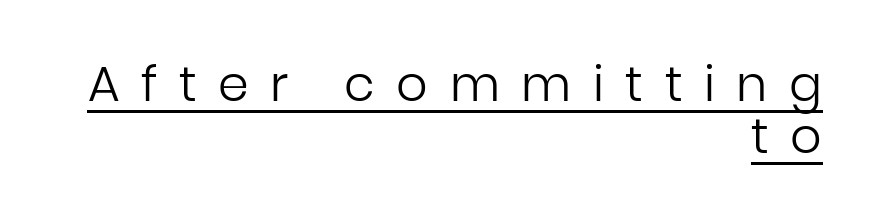
{"serif": "no", "italic": "no", "bold": "no", "weight": "regular", "width": "normal", "stroke_contrast": "low", "x_height": "medium", "monospaced": "no", "underline": "yes", "align": "right", "line_spacing": "tight", "line_spacing_ratio": 1.07, "letter_spacing": "wide", "letter_spacing_em": 0.44, "glyph_px": 49}
